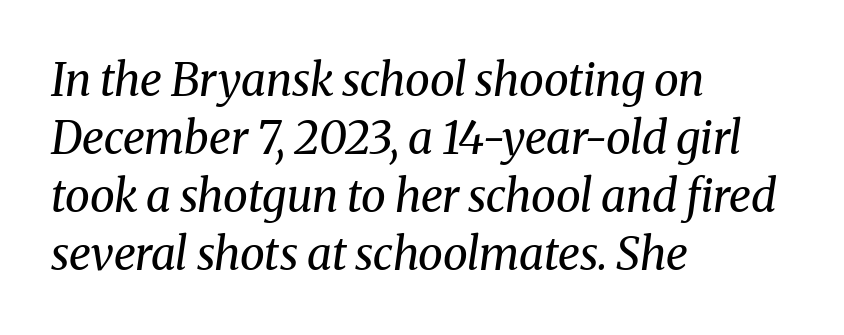
Q: Is the text bold? A: No.
Q: Is the text italic (slanted)? A: Yes, it leans right by about 8 degrees.
Q: Is the typeface a serif or a sans-serif typeface? A: Serif.
Q: Is the text underlined? A: No.
Q: How is the paragraph aligned? A: Left-aligned.
Q: Is the spacing between letters normal or unusually wide? A: Normal.
Q: Is the spacing between lines tight, normal or loose? A: Normal.
Q: Width (condensed, normal, or wide)? A: Normal.
Q: Stroke contrast? A: Medium.
Q: x-height? A: Medium.
Q: Monospaced? A: No.
